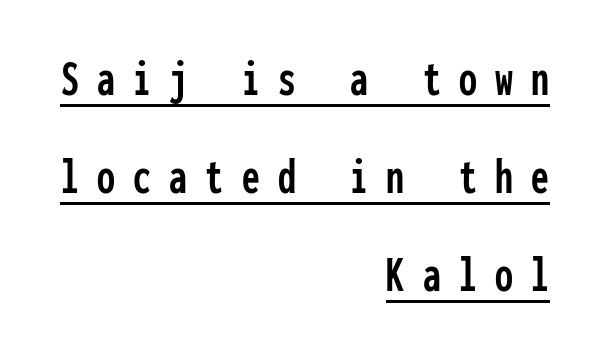
Casual observation: everything's shoved over to the right. Loose tracking; the words dissolve into strings of separated letters. Grotesque or geometric, the face here clearly has no serifs. When letters stand straight like this, we call the style roman or upright. Leading: increased.
